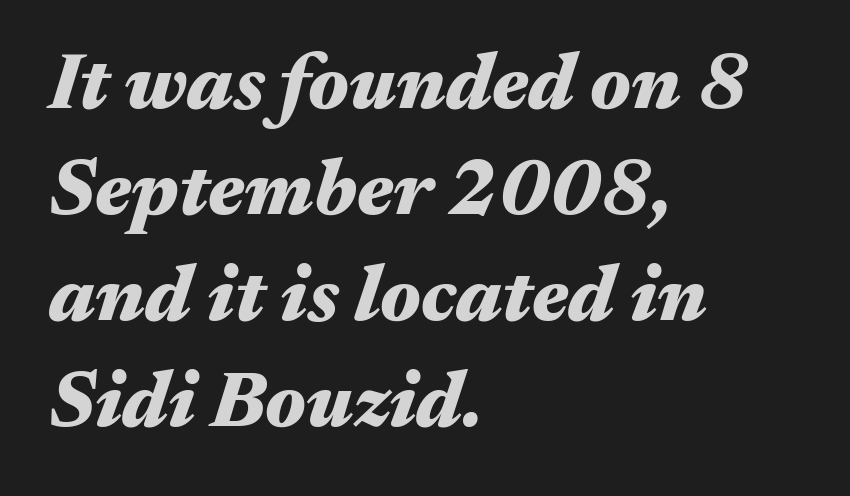
Casual observation: everything's shoved over to the left. Evenly set lines give the paragraph a standard silhouette. The rendering keeps characters at their native spacing. Underline: absent. The text carries the slant typical of an italic or oblique font. Pretty heavy lettering here — definitely bold.
